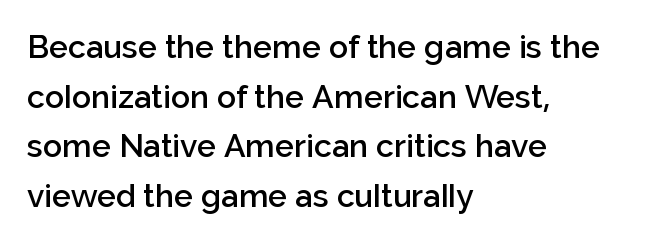
Q: Is the text bold? A: Semi-bold.
Q: Is the text italic (slanted)? A: No, it is upright.
Q: Is the typeface a serif or a sans-serif typeface? A: Sans-serif.
Q: Is the text underlined? A: No.
Q: How is the paragraph aligned? A: Left-aligned.
Q: Is the spacing between letters normal or unusually wide? A: Normal.
Q: Is the spacing between lines tight, normal or loose? A: Normal.
Q: Width (condensed, normal, or wide)? A: Normal.
Q: Stroke contrast? A: Low.
Q: x-height? A: Medium.
Q: Monospaced? A: No.
